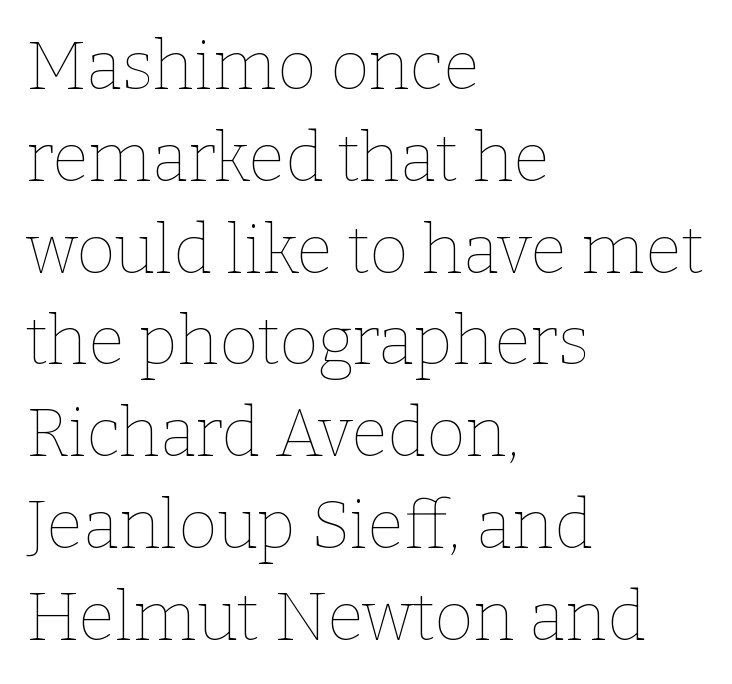
If you drew a ruler down the left edge, every line would touch it. Weight: not bold — regular or lighter. This block has exactly the height ordinary leading produces. Is this a fixed-width face? No — the glyphs have proportional, varying widths.
